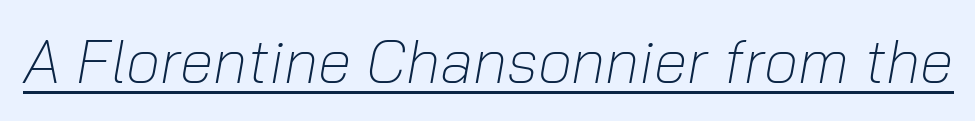
Q: Is the text bold? A: No.
Q: Is the text italic (slanted)? A: Yes, it leans right by about 10 degrees.
Q: Is the text underlined? A: Yes.
Q: Is the spacing between letters normal or unusually wide? A: Normal.
Q: Width (condensed, normal, or wide)? A: Normal.
Q: Stroke contrast? A: Low.
Q: x-height? A: Medium.
Q: Monospaced? A: No.
